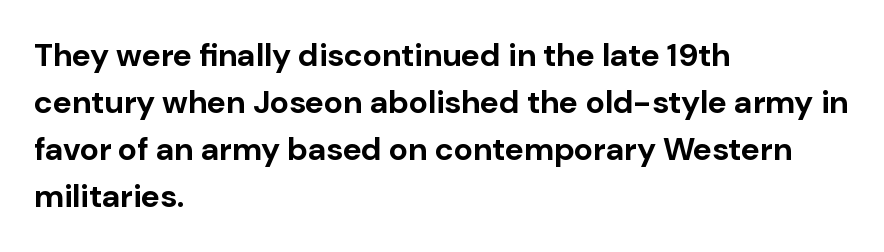
{"serif": "no", "italic": "no", "bold": "yes", "weight": "bold", "width": "normal", "stroke_contrast": "low", "x_height": "medium", "monospaced": "no", "underline": "no", "align": "left", "line_spacing": "normal", "line_spacing_ratio": 1.47, "letter_spacing": "normal", "letter_spacing_em": 0.0, "glyph_px": 32}
